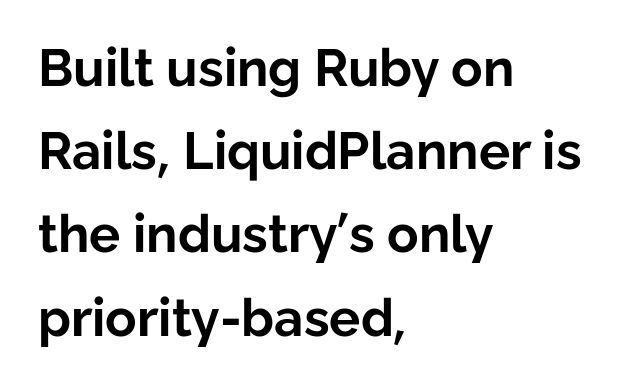
{"serif": "no", "italic": "no", "bold": "yes", "weight": "bold", "width": "normal", "stroke_contrast": "low", "x_height": "medium", "monospaced": "no", "underline": "no", "align": "left", "line_spacing": "normal", "line_spacing_ratio": 1.6, "letter_spacing": "normal", "letter_spacing_em": 0.0, "glyph_px": 52}
